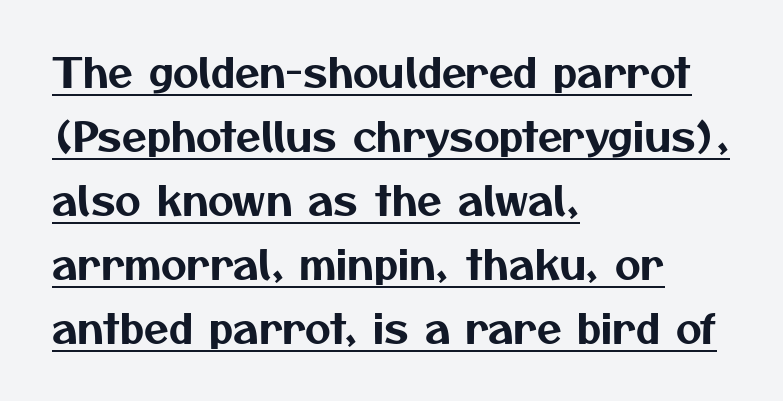
{"serif": "no", "width": "normal", "stroke_contrast": "medium", "x_height": "medium", "monospaced": "no", "underline": "yes", "align": "left", "line_spacing": "normal", "line_spacing_ratio": 1.6, "letter_spacing": "normal", "letter_spacing_em": 0.0, "glyph_px": 40}
